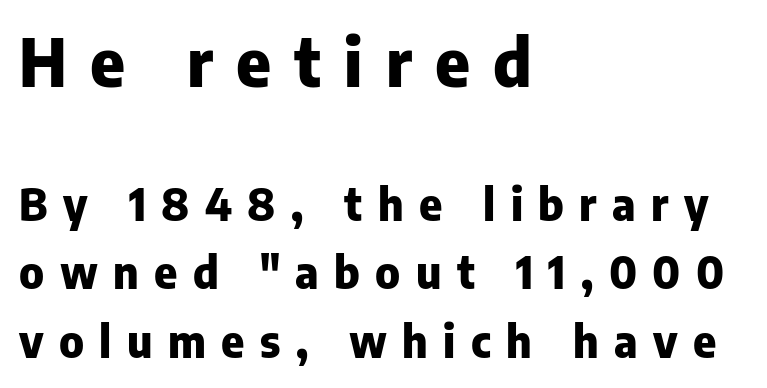
The image shows 66 px heavy sans-serif type, upright; set left-aligned, normal line spacing (1.56x), unusually wide letter spacing (+0.35 em), not underlined; the first (top) block is 1.5x larger; low stroke contrast and a medium x-height.
